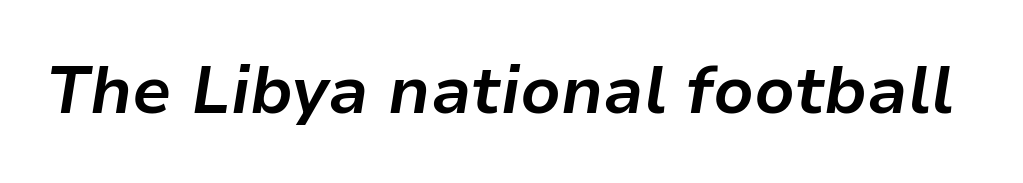
The image shows 66 px bold type, italic (leaning right); set normal letter spacing, not underlined; low stroke contrast and a medium x-height.
